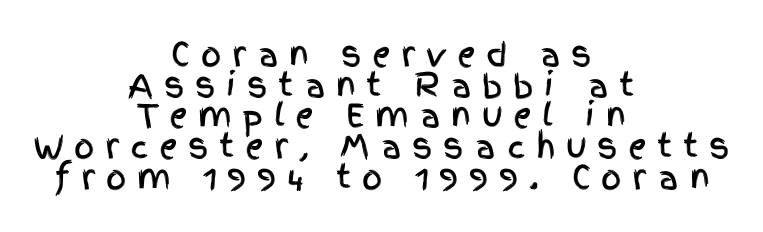
Q: Is the text italic (slanted)? A: No, it is upright.
Q: Is the typeface a serif or a sans-serif typeface? A: Sans-serif.
Q: Is the text underlined? A: No.
Q: How is the paragraph aligned? A: Centered.
Q: Is the spacing between letters normal or unusually wide? A: Unusually wide.
Q: Is the spacing between lines tight, normal or loose? A: Tight.
Q: Width (condensed, normal, or wide)? A: Condensed.
Q: x-height? A: Large.
Q: Monospaced? A: No.
